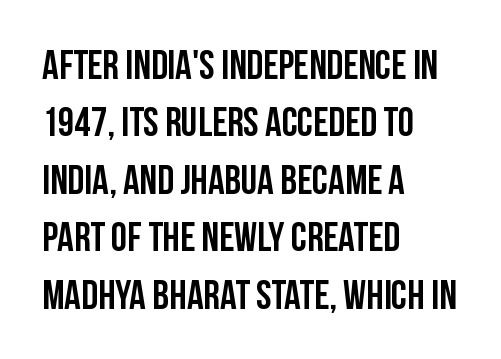
{"serif": "no", "italic": "no", "width": "condensed", "stroke_contrast": "low", "x_height": "large", "monospaced": "no", "underline": "no", "align": "left", "line_spacing": "normal", "line_spacing_ratio": 1.4, "letter_spacing": "normal", "letter_spacing_em": 0.0, "glyph_px": 41}
